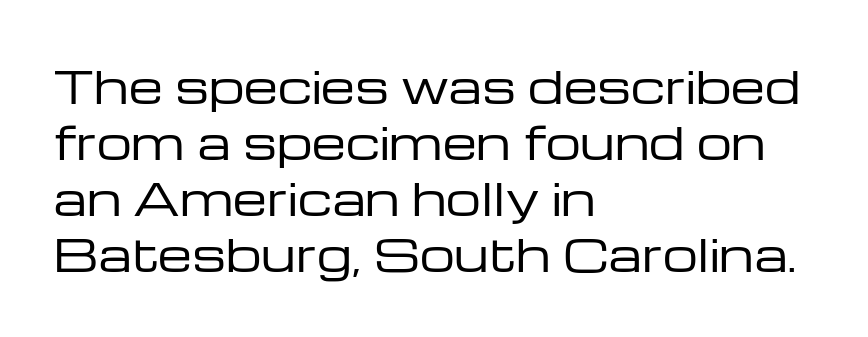
Varying glyph widths throughout — classic text-font behaviour. Stroke mass is kept to a normal reading level or below. The rendering uses a moderate line-height, typical for paragraphs. Honestly, there is no underline to notice here at all. Every stem runs plumb, perpendicular to the baseline. Observe the ordinary spacing: letters are neighbours, not strangers.
